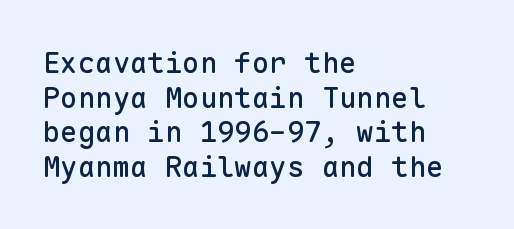
Q: Is the text italic (slanted)? A: No, it is upright.
Q: Is the typeface a serif or a sans-serif typeface? A: Sans-serif.
Q: Is the text underlined? A: No.
Q: How is the paragraph aligned? A: Left-aligned.
Q: Is the spacing between letters normal or unusually wide? A: Normal.
Q: Width (condensed, normal, or wide)? A: Normal.
Q: Stroke contrast? A: Low.
Q: x-height? A: Medium.
Q: Monospaced? A: Yes.
